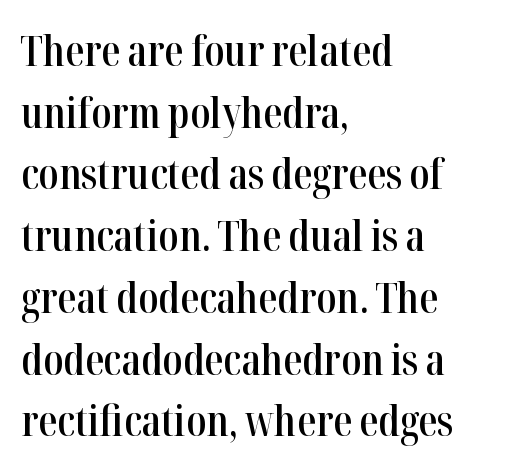
Q: Is the text bold? A: Semi-bold.
Q: Is the text italic (slanted)? A: No, it is upright.
Q: Is the typeface a serif or a sans-serif typeface? A: Serif.
Q: Is the text underlined? A: No.
Q: How is the paragraph aligned? A: Left-aligned.
Q: Is the spacing between letters normal or unusually wide? A: Normal.
Q: Is the spacing between lines tight, normal or loose? A: Normal.
Q: Width (condensed, normal, or wide)? A: Condensed.
Q: Stroke contrast? A: High.
Q: x-height? A: Medium.
Q: Monospaced? A: No.
